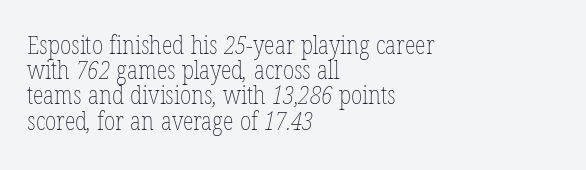
{"bold": "no", "underline": "no", "align": "left", "line_spacing": "tight", "line_spacing_ratio": 1.01, "letter_spacing": "normal", "letter_spacing_em": 0.0, "glyph_px": 25}
